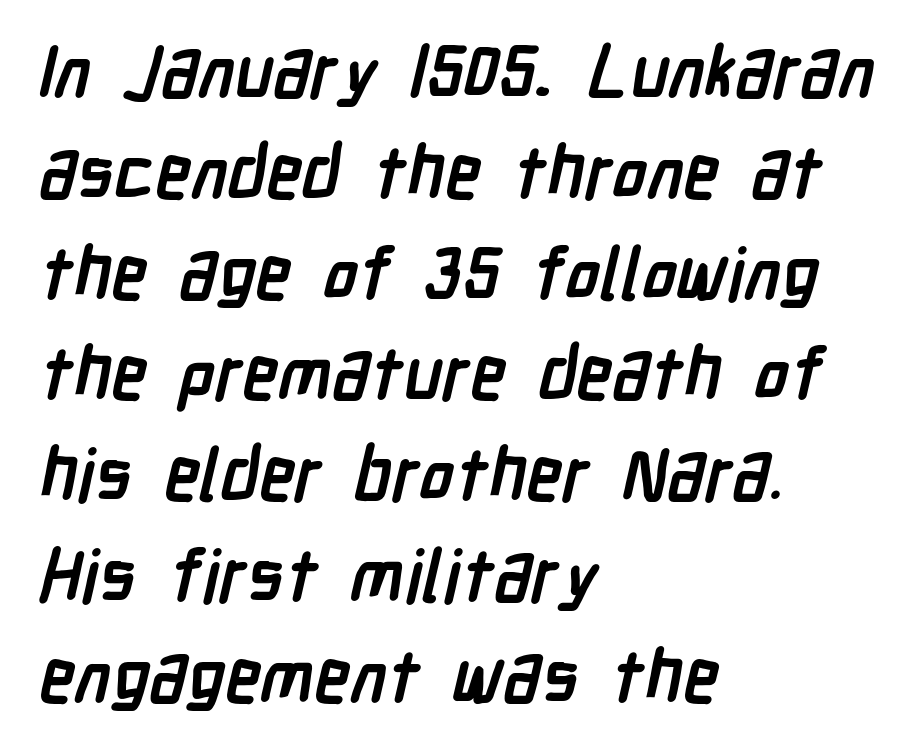
{"serif": "no", "bold": "yes", "weight": "semibold", "width": "condensed", "stroke_contrast": "low", "x_height": "medium", "monospaced": "no", "underline": "no", "align": "left", "line_spacing": "normal", "line_spacing_ratio": 1.4, "letter_spacing": "normal", "letter_spacing_em": 0.0, "glyph_px": 72}
